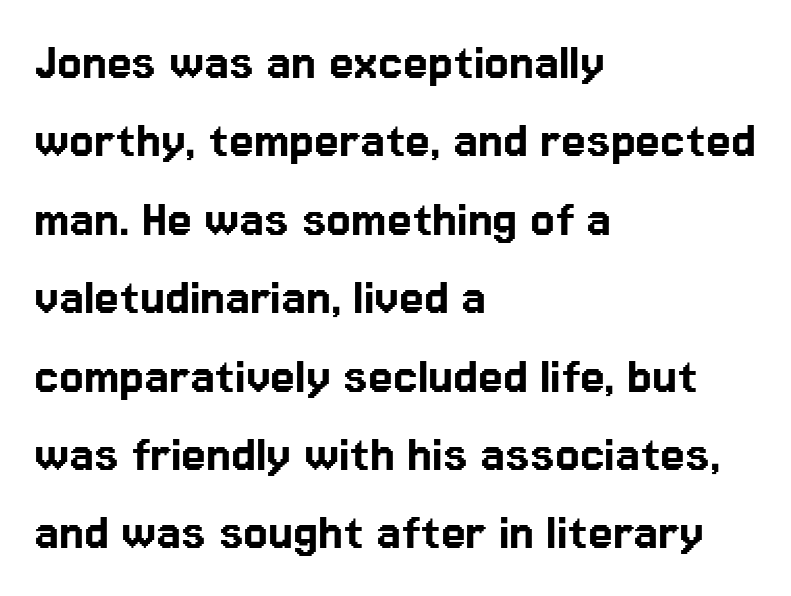
The image shows 56 px sans-serif type, upright; set left-aligned, normal line spacing (1.4x), normal letter spacing, not underlined; low stroke contrast and a medium x-height.
